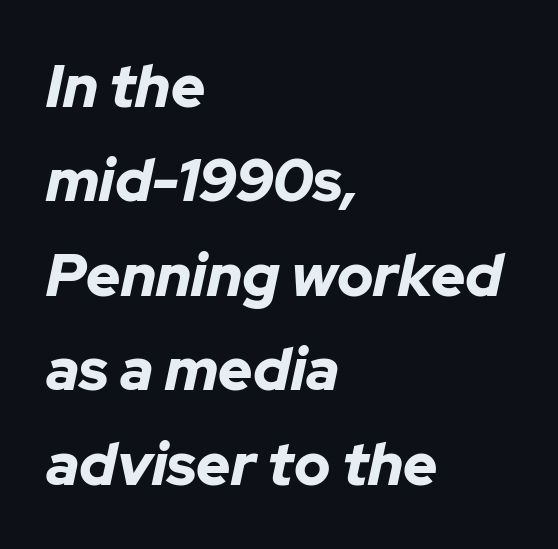
Typographic density is high because the face is bold. If you drew a line through each stem, it would be angled. Honestly, the row spacing looks completely unremarkable. Do the characters align in a grid? No, the font is proportional. The area under the type is left untouched.
